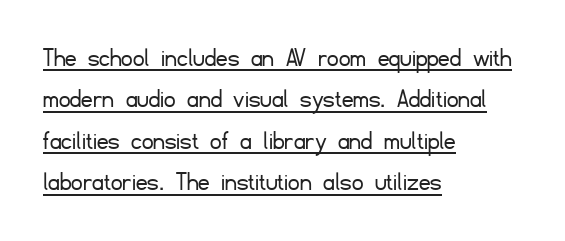
The image shows 28 px light sans-serif type, upright; set left-aligned, normal line spacing (1.48x), normal letter spacing, underlined; low stroke contrast and a small x-height.
